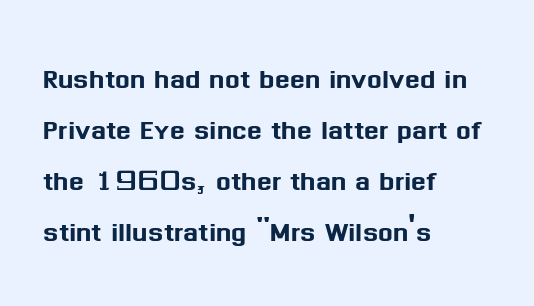
{"serif": "no", "italic": "no", "width": "normal", "stroke_contrast": "medium", "x_height": "medium", "monospaced": "no", "underline": "no", "align": "left", "line_spacing": "normal", "line_spacing_ratio": 1.46, "letter_spacing": "normal", "letter_spacing_em": 0.0, "glyph_px": 35}
